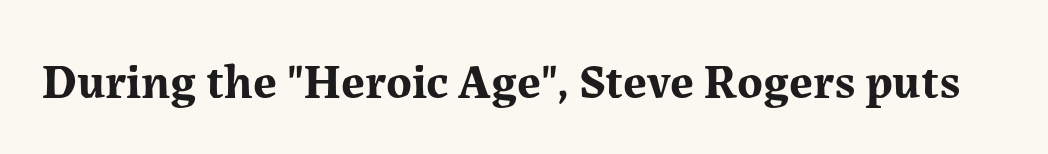
Q: Is the text bold? A: Yes.
Q: Is the text italic (slanted)? A: No, it is upright.
Q: Is the typeface a serif or a sans-serif typeface? A: Serif.
Q: Is the text underlined? A: No.
Q: Is the spacing between letters normal or unusually wide? A: Normal.
Q: Width (condensed, normal, or wide)? A: Normal.
Q: Stroke contrast? A: Medium.
Q: x-height? A: Medium.
Q: Monospaced? A: No.
